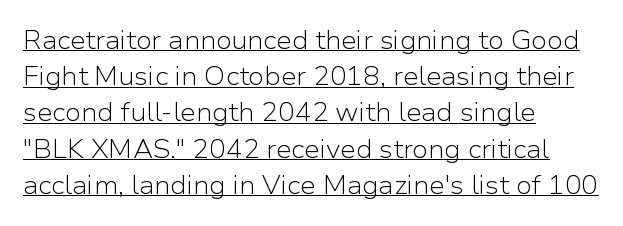
Q: Is the text bold? A: No.
Q: Is the text italic (slanted)? A: No, it is upright.
Q: Is the text underlined? A: Yes.
Q: How is the paragraph aligned? A: Left-aligned.
Q: Is the spacing between letters normal or unusually wide? A: Normal.
Q: Is the spacing between lines tight, normal or loose? A: Normal.
